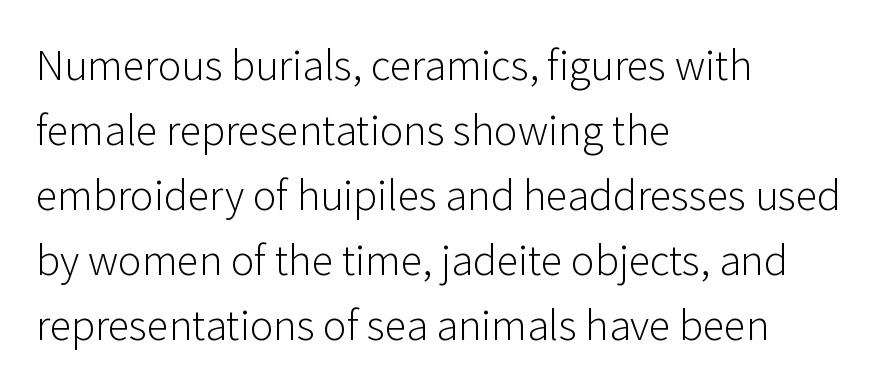
The image shows 44 px light sans-serif type, upright; set left-aligned, normal line spacing (1.48x), normal letter spacing, not underlined; low stroke contrast and a medium x-height.
